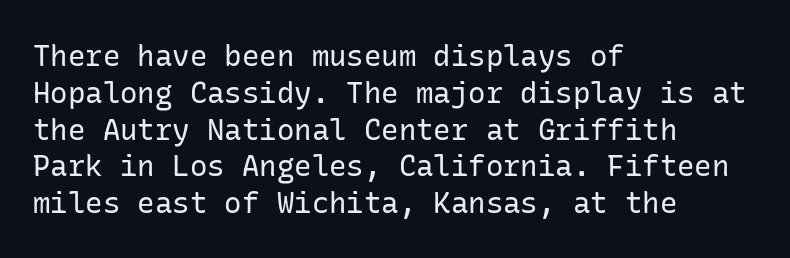
{"serif": "no", "italic": "no", "bold": "no", "weight": "regular", "width": "normal", "stroke_contrast": "low", "x_height": "medium", "underline": "no", "align": "left", "line_spacing": "normal", "line_spacing_ratio": 1.27, "letter_spacing": "normal", "letter_spacing_em": 0.0, "glyph_px": 29}
